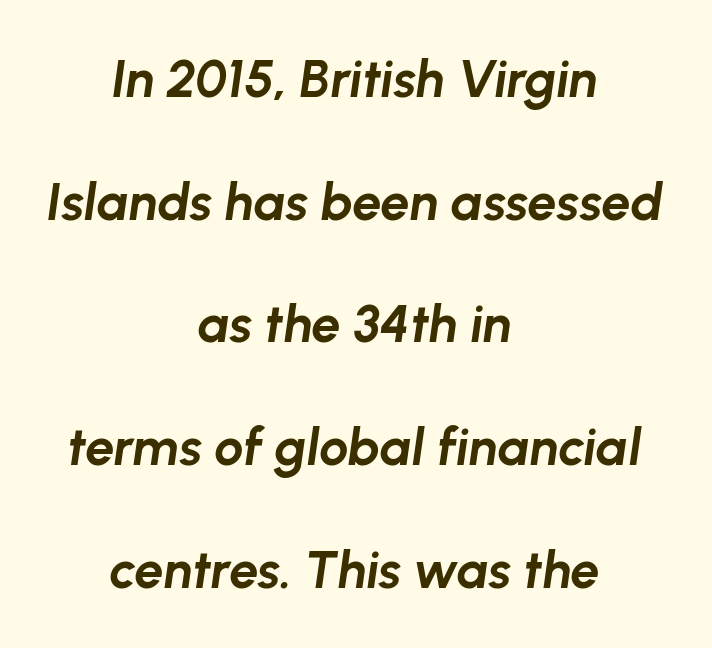
This sample uses an oblique cut, with every glyph tilted off the vertical. This block would shrink considerably if given ordinary leading; it's expanded now. The characters look thick and weighty, a clear bold. The face used here is rendered with its standard letterfit.
